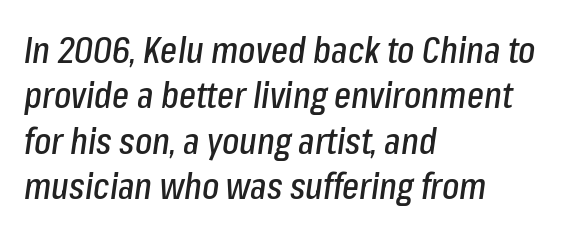
{"italic": "yes", "lean": "right", "slant_degrees": 8, "width": "condensed", "stroke_contrast": "low", "x_height": "medium", "monospaced": "no", "underline": "no", "align": "left", "line_spacing": "normal", "line_spacing_ratio": 1.26, "letter_spacing": "normal", "letter_spacing_em": 0.0, "glyph_px": 36}
